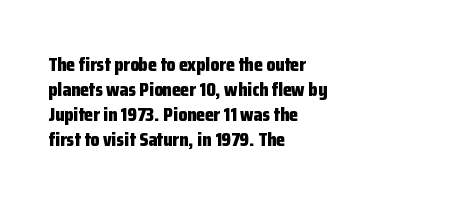
The image shows 20 px bold type, upright; set left-aligned, normal line spacing (1.25x), normal letter spacing, not underlined.
